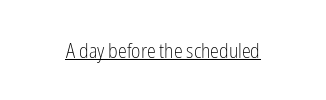
The image shows 20 px text type, upright; set normal letter spacing, underlined.
